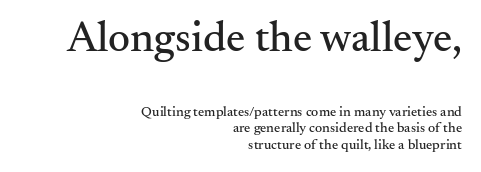
The typography opts for an upright posture over an oblique one. Is the block centered? No — it sits flush against the right margin. Between one letter and the next there's only the usual sliver of space. Each letter's strokes conclude with small projecting serifs. Letters rest on an invisible, unmarked baseline.
